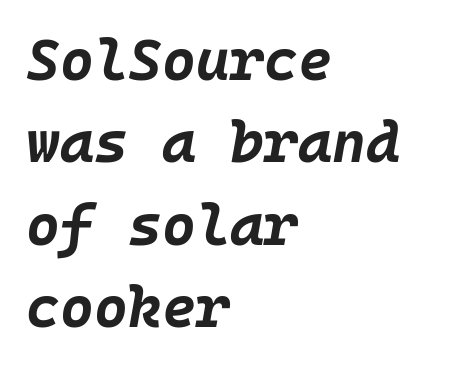
The image shows 58 px bold type, italic (leaning right); set left-aligned, normal line spacing (1.42x), normal letter spacing, not underlined; low stroke contrast and a large x-height.
